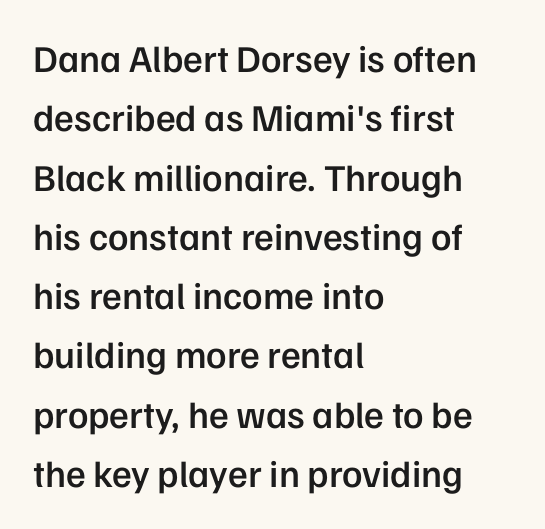
Q: Is the text bold? A: Semi-bold.
Q: Is the text italic (slanted)? A: No, it is upright.
Q: Is the typeface a serif or a sans-serif typeface? A: Sans-serif.
Q: Is the text underlined? A: No.
Q: How is the paragraph aligned? A: Left-aligned.
Q: Is the spacing between letters normal or unusually wide? A: Normal.
Q: Is the spacing between lines tight, normal or loose? A: Normal.
Q: Width (condensed, normal, or wide)? A: Normal.
Q: Stroke contrast? A: Low.
Q: x-height? A: Medium.
Q: Monospaced? A: No.
